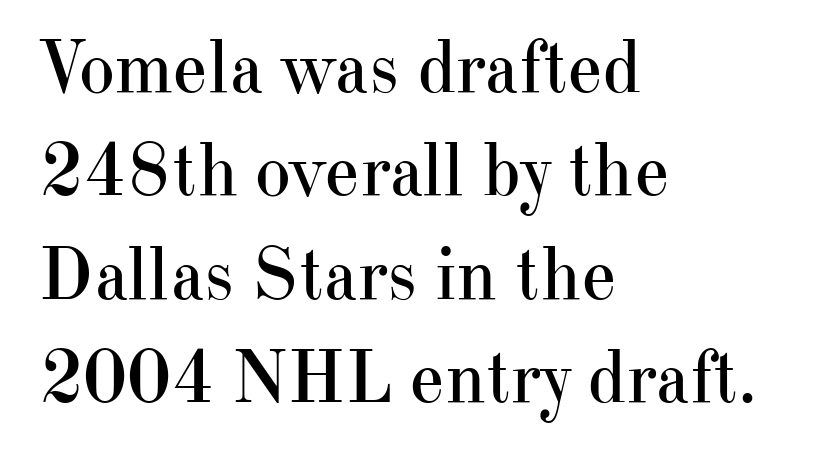
{"serif": "yes", "italic": "no", "bold": "no", "weight": "regular", "width": "normal", "stroke_contrast": "high", "x_height": "small", "monospaced": "no", "underline": "no", "align": "left", "line_spacing": "normal", "line_spacing_ratio": 1.36, "letter_spacing": "normal", "letter_spacing_em": 0.0, "glyph_px": 76}
